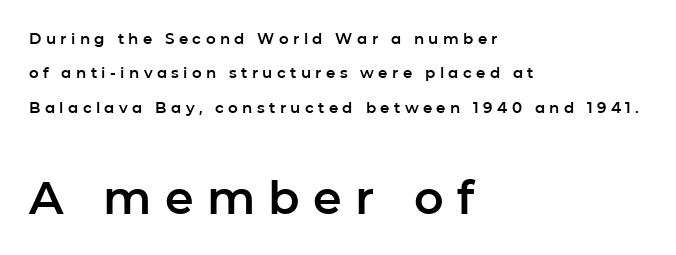
The image shows 46 px sans-serif type, upright; set left-aligned, loose line spacing (2.29x), unusually wide letter spacing (+0.29 em), not underlined; the second (bottom) block is 3.07x larger; low stroke contrast and a medium x-height.
